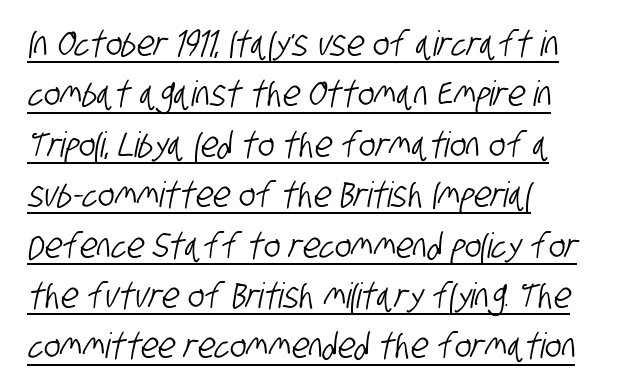
{"serif": "no", "width": "condensed", "stroke_contrast": "low", "x_height": "large", "monospaced": "no", "underline": "yes", "align": "left", "line_spacing": "normal", "line_spacing_ratio": 1.44, "letter_spacing": "normal", "letter_spacing_em": 0.0, "glyph_px": 35}
